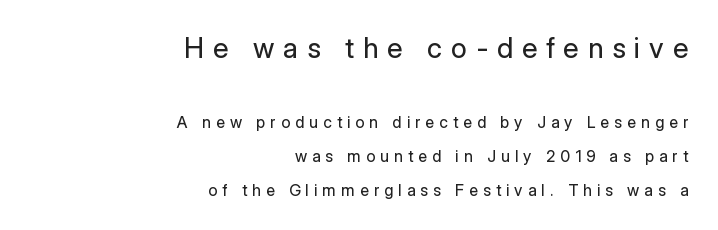
Q: Is the text bold? A: No.
Q: Is the text italic (slanted)? A: No, it is upright.
Q: Is the typeface a serif or a sans-serif typeface? A: Sans-serif.
Q: Is the text underlined? A: No.
Q: How is the paragraph aligned? A: Right-aligned.
Q: Is the spacing between letters normal or unusually wide? A: Unusually wide.
Q: Is the spacing between lines tight, normal or loose? A: Loose.
Q: Which block of text is set in a larger size, the first (top) or the second (bottom)? A: The first (top) one.
Q: Width (condensed, normal, or wide)? A: Normal.
Q: Stroke contrast? A: Low.
Q: x-height? A: Medium.
Q: Monospaced? A: No.
